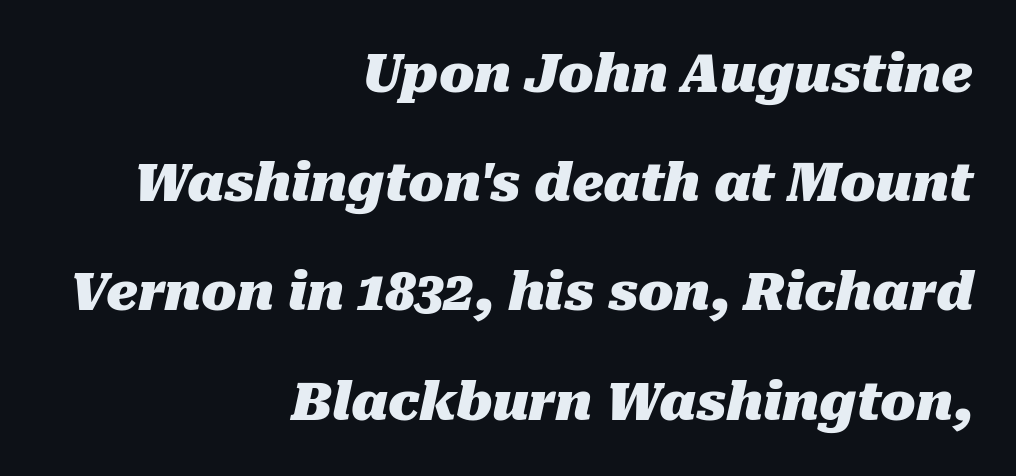
Q: Is the text bold? A: Yes.
Q: Is the text italic (slanted)? A: Yes, it leans right by about 10 degrees.
Q: Is the text underlined? A: No.
Q: How is the paragraph aligned? A: Right-aligned.
Q: Is the spacing between letters normal or unusually wide? A: Normal.
Q: Is the spacing between lines tight, normal or loose? A: Loose.
Q: Width (condensed, normal, or wide)? A: Normal.
Q: Stroke contrast? A: Medium.
Q: x-height? A: Medium.
Q: Monospaced? A: No.
